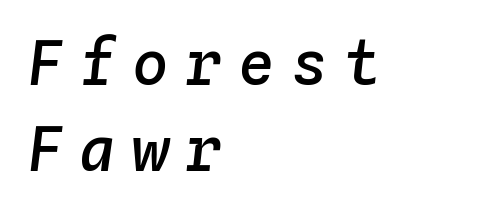
The image shows 61 px semibold type, italic (leaning right), monospaced; set left-aligned, normal line spacing (1.41x), unusually wide letter spacing (+0.27 em), not underlined; low stroke contrast and a medium x-height.
